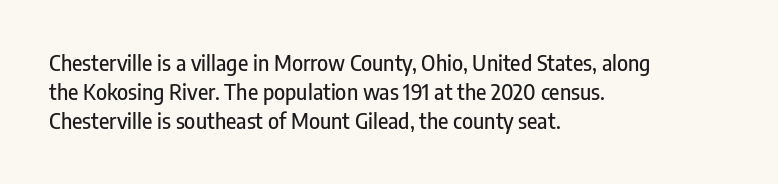
The image shows 21 px text type, upright; set left-aligned, normal line spacing (1.39x), normal letter spacing, not underlined.
